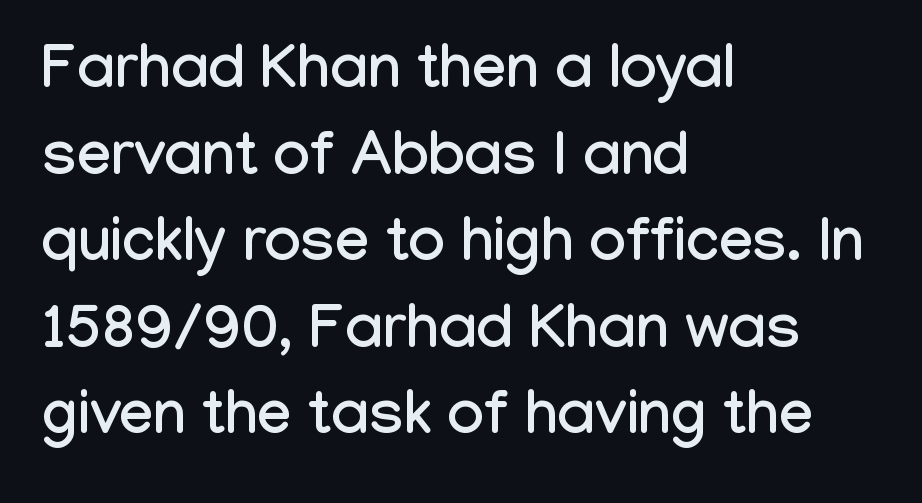
{"serif": "no", "italic": "no", "width": "condensed", "stroke_contrast": "low", "x_height": "medium", "monospaced": "no", "underline": "no", "align": "left", "line_spacing": "normal", "line_spacing_ratio": 1.42, "letter_spacing": "normal", "letter_spacing_em": 0.0, "glyph_px": 61}
